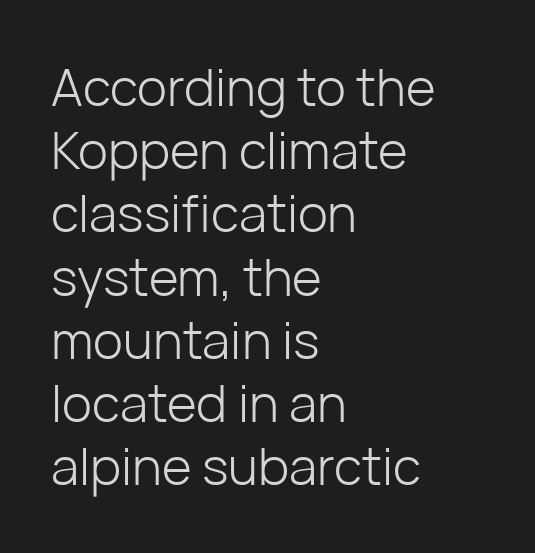
Is this a fixed-width face? No — the glyphs have proportional, varying widths. Serif or sans? Sans — the stroke terminals are bare. Every row of glyphs begins at an identical x-position on the left. The characters are drawn with everyday or finer stroke widths.
